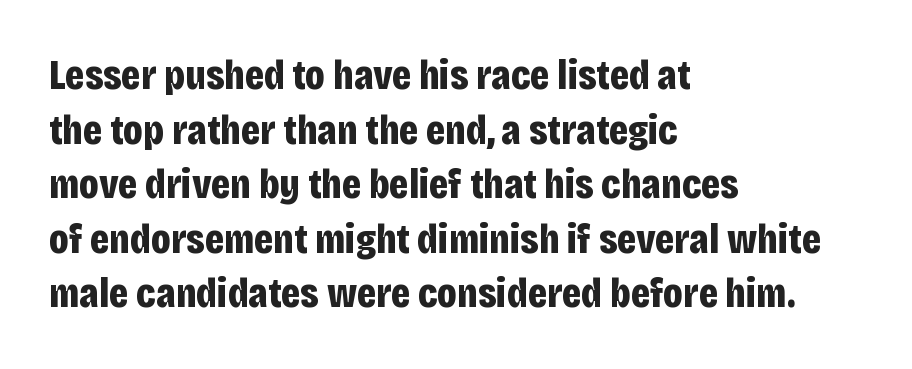
Q: Is the text bold? A: Yes.
Q: Is the text italic (slanted)? A: No, it is upright.
Q: Is the typeface a serif or a sans-serif typeface? A: Sans-serif.
Q: Is the text underlined? A: No.
Q: How is the paragraph aligned? A: Left-aligned.
Q: Is the spacing between letters normal or unusually wide? A: Normal.
Q: Is the spacing between lines tight, normal or loose? A: Normal.
Q: Width (condensed, normal, or wide)? A: Condensed.
Q: Stroke contrast? A: Low.
Q: x-height? A: Large.
Q: Monospaced? A: No.
